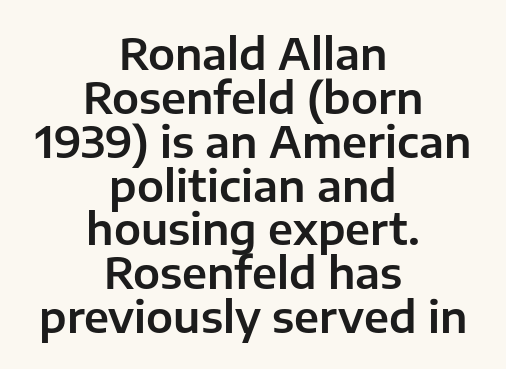
{"serif": "no", "italic": "no", "width": "normal", "stroke_contrast": "low", "x_height": "medium", "monospaced": "no", "underline": "no", "align": "center", "line_spacing": "tight", "line_spacing_ratio": 1.02, "letter_spacing": "normal", "letter_spacing_em": 0.0, "glyph_px": 43}
